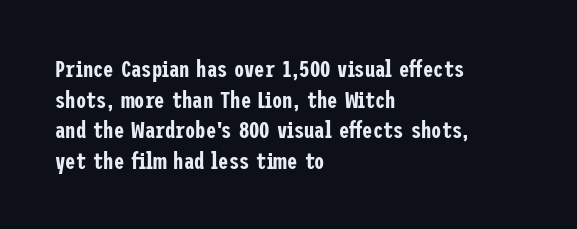
Q: Is the text italic (slanted)? A: No, it is upright.
Q: Is the text underlined? A: No.
Q: How is the paragraph aligned? A: Left-aligned.
Q: Is the spacing between letters normal or unusually wide? A: Normal.
Q: Is the spacing between lines tight, normal or loose? A: Normal.
